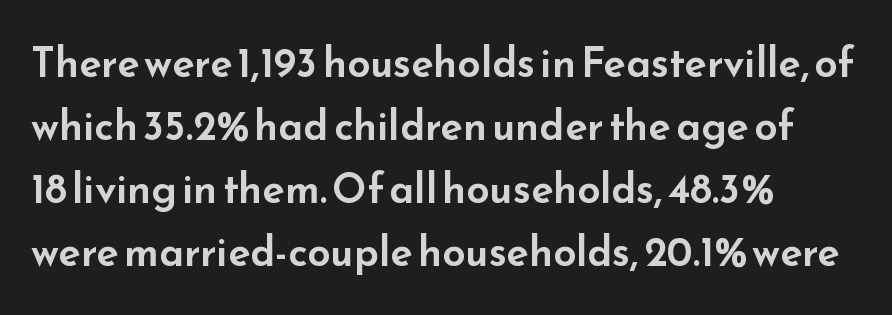
Successive baselines arrive at the customary interval. Just letters on the line, the space beneath them empty. Serifs: no, the terminals of the letterforms are clean. Rendered with straight, roman letterforms. The rendering anchors every line to the left-hand side.
